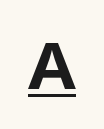
The image shows 65 px bold sans-serif type, upright; set unusually wide letter spacing (+0.31 em), underlined; low stroke contrast and a medium x-height.
